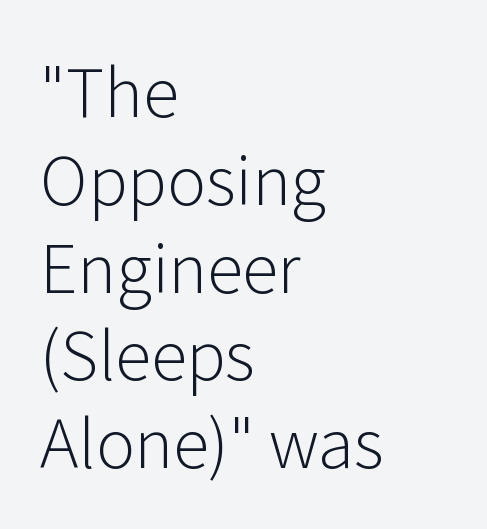
{"serif": "no", "italic": "no", "bold": "no", "weight": "light", "width": "normal", "stroke_contrast": "low", "x_height": "medium", "monospaced": "no", "underline": "no", "align": "left", "line_spacing": "normal", "line_spacing_ratio": 1.33, "letter_spacing": "normal", "letter_spacing_em": 0.0, "glyph_px": 66}
